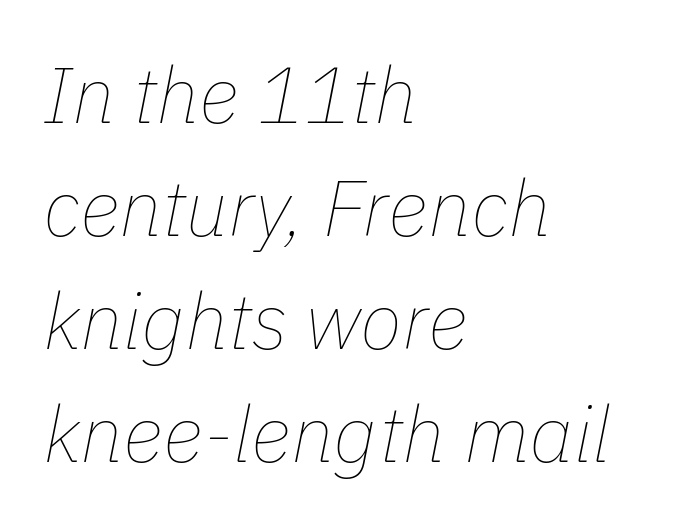
{"italic": "yes", "lean": "right", "slant_degrees": 11, "bold": "no", "weight": "thin", "width": "normal", "stroke_contrast": "low", "x_height": "medium", "monospaced": "no", "underline": "no", "align": "left", "line_spacing": "normal", "line_spacing_ratio": 1.45, "letter_spacing": "normal", "letter_spacing_em": 0.0, "glyph_px": 78}
